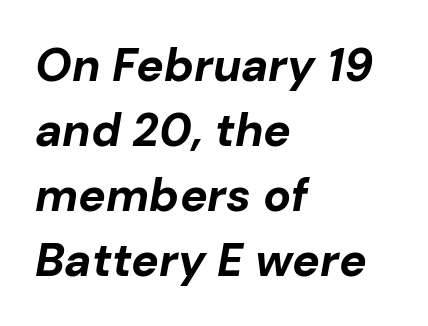
The image shows 46 px bold type, italic (leaning right); set left-aligned, normal line spacing (1.41x), normal letter spacing, not underlined; low stroke contrast and a medium x-height.
